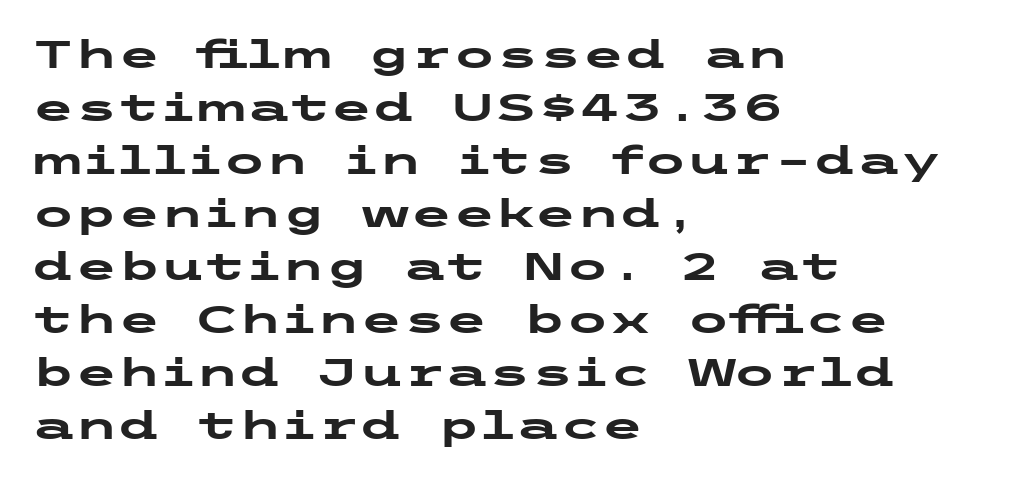
How are the letters spaced? Ordinarily, with no added tracking. A dark, heavy texture on the line: the type is bold. Beneath every word, the page is bare. Reading down the column, the eye jumps a familiar distance to each next line. Reading down the block, your eye returns to a fixed left position each line. Letterform terminals end flat and unadorned throughout the passage.
